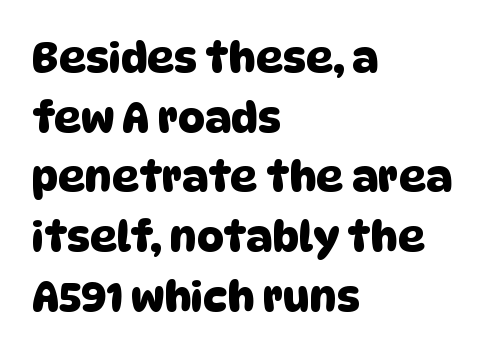
{"serif": "no", "width": "normal", "stroke_contrast": "low", "x_height": "large", "monospaced": "no", "underline": "no", "align": "left", "line_spacing": "normal", "line_spacing_ratio": 1.42, "letter_spacing": "normal", "letter_spacing_em": 0.0, "glyph_px": 42}
